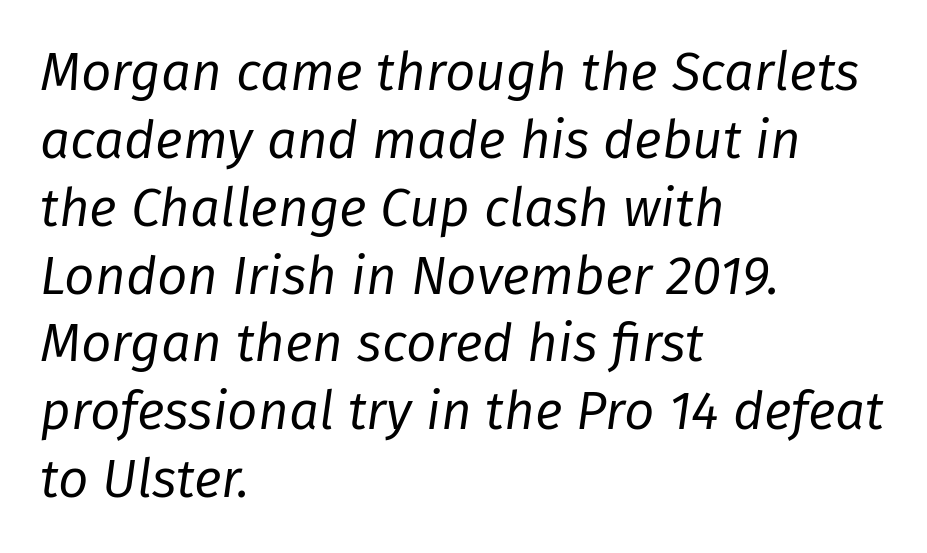
The image shows 53 px regular-weight type, italic (leaning right); set left-aligned, normal line spacing (1.28x), normal letter spacing, not underlined; low stroke contrast and a medium x-height.
